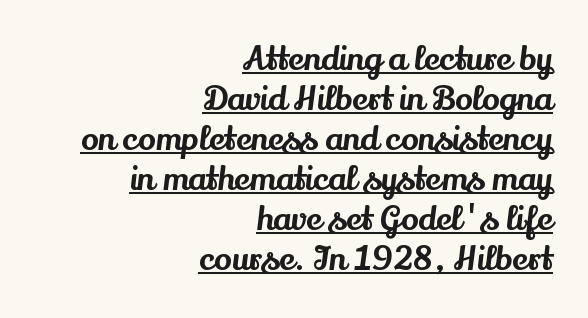
{"serif": "yes", "width": "normal", "stroke_contrast": "medium", "x_height": "small", "monospaced": "no", "underline": "yes", "align": "right", "line_spacing_ratio": 1.21, "letter_spacing": "normal", "letter_spacing_em": 0.0, "glyph_px": 33}
